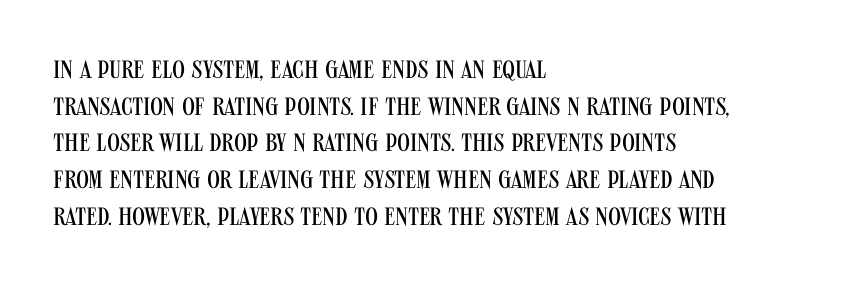
Weight: in the light-to-regular range. In CSS terms this would be text-align: left. The letters stand straight up with perfectly vertical stems. Each new line begins a customary step beneath the previous one. Characters follow at the spacing the type designer built in.
